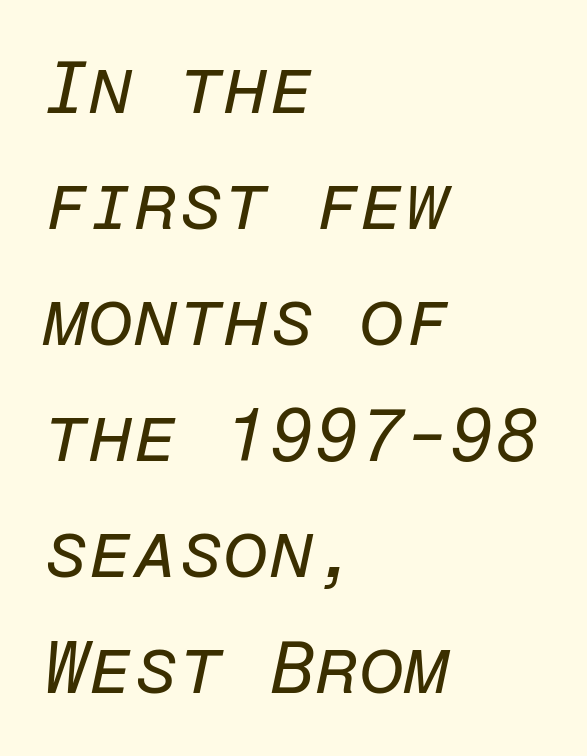
The image shows 73 px regular-weight type, italic (leaning right), monospaced; set left-aligned, normal line spacing (1.59x), normal letter spacing, not underlined; low stroke contrast and a medium x-height.
